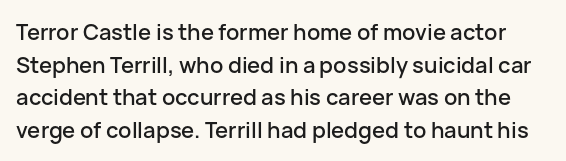
The image shows 22 px text type, upright; set normal line spacing (1.48x), normal letter spacing, not underlined.
